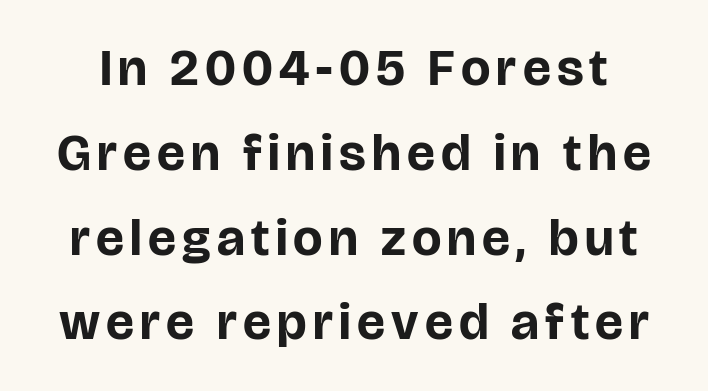
Q: Is the text bold? A: Yes.
Q: Is the text italic (slanted)? A: No, it is upright.
Q: Is the typeface a serif or a sans-serif typeface? A: Sans-serif.
Q: Is the text underlined? A: No.
Q: Is the spacing between lines tight, normal or loose? A: Normal.
Q: Width (condensed, normal, or wide)? A: Normal.
Q: Stroke contrast? A: Low.
Q: x-height? A: Large.
Q: Monospaced? A: No.
